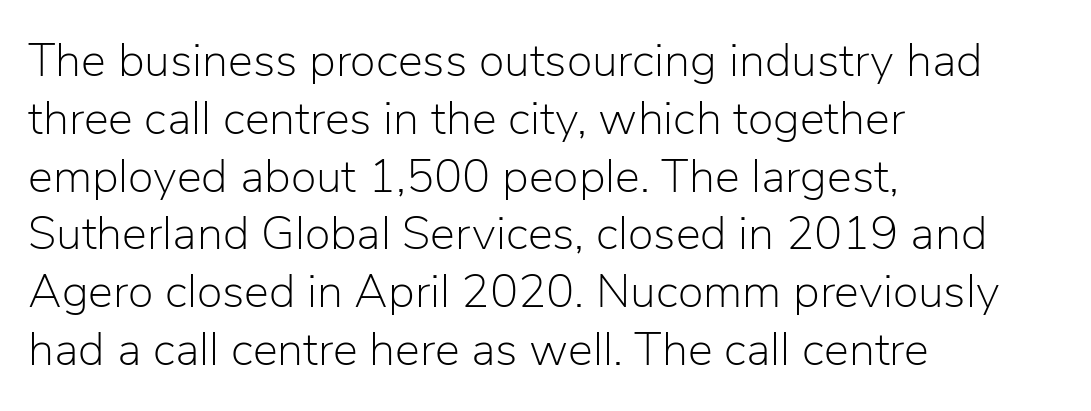
{"serif": "no", "italic": "no", "bold": "no", "weight": "light", "width": "normal", "stroke_contrast": "low", "x_height": "medium", "monospaced": "no", "underline": "no", "align": "left", "line_spacing_ratio": 1.23, "letter_spacing": "normal", "letter_spacing_em": 0.0, "glyph_px": 47}
